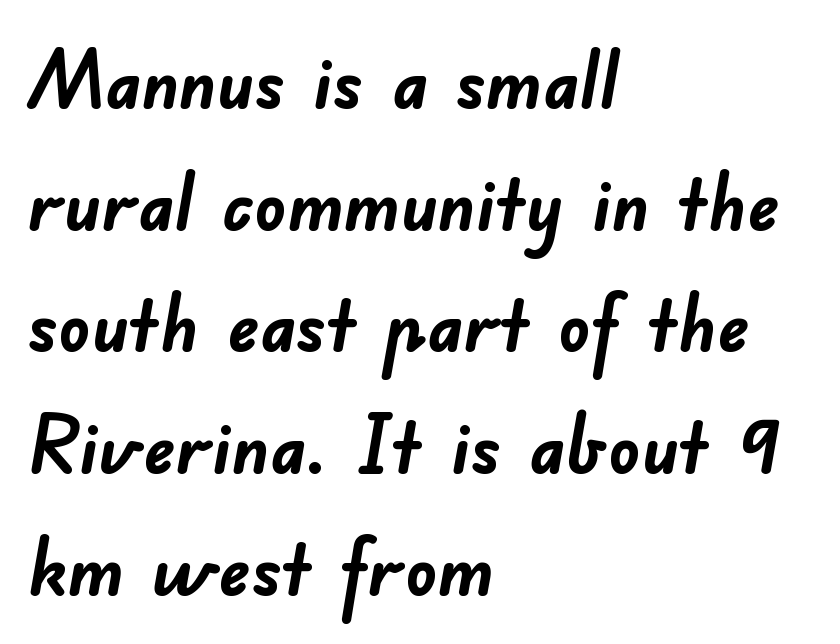
{"serif": "no", "bold": "yes", "weight": "semibold", "width": "normal", "stroke_contrast": "low", "x_height": "small", "monospaced": "no", "underline": "no", "align": "left", "line_spacing": "normal", "line_spacing_ratio": 1.54, "letter_spacing": "normal", "letter_spacing_em": 0.0, "glyph_px": 79}
